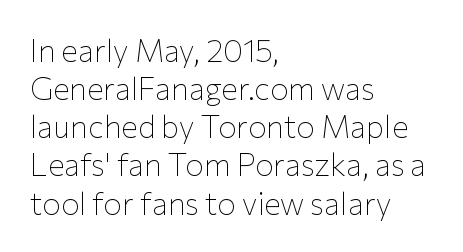
Descenders hang freely into open space. The text was rendered using a sans face with plain stroke endings. Is this a fixed-width face? No — the glyphs have proportional, varying widths. The rendering anchors every line to the left-hand side. This sample uses an upright cut, with every glyph sitting square on the baseline. No letter is thick-stroked: the sample isn't bold.
